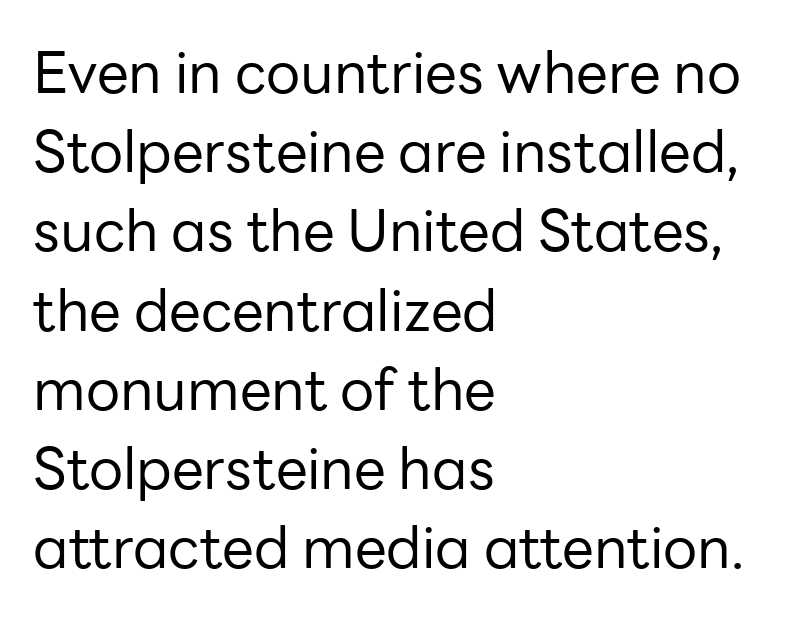
A classic flush-left, rag-right setting is used for this passage. Reading down the column, the eye jumps a familiar distance to each next line. Posture: straight, roman, zero tilt. Summary of weight: not heavy and not bold. These lines are rendered in a variable-pitch font. The strip under each line holds only bare page.
